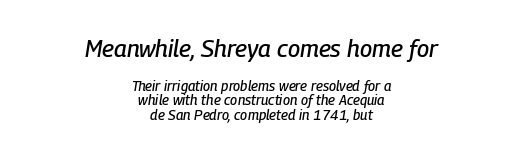
The image shows 24 px text type, italic (leaning right); set centered, tight line spacing (1.03x), normal letter spacing, not underlined; the first (top) block is 1.71x larger.
